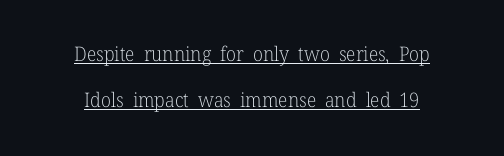
Q: Is the text bold? A: No.
Q: Is the text italic (slanted)? A: No, it is upright.
Q: Is the text underlined? A: Yes.
Q: How is the paragraph aligned? A: Centered.
Q: Is the spacing between letters normal or unusually wide? A: Normal.
Q: Is the spacing between lines tight, normal or loose? A: Loose.
